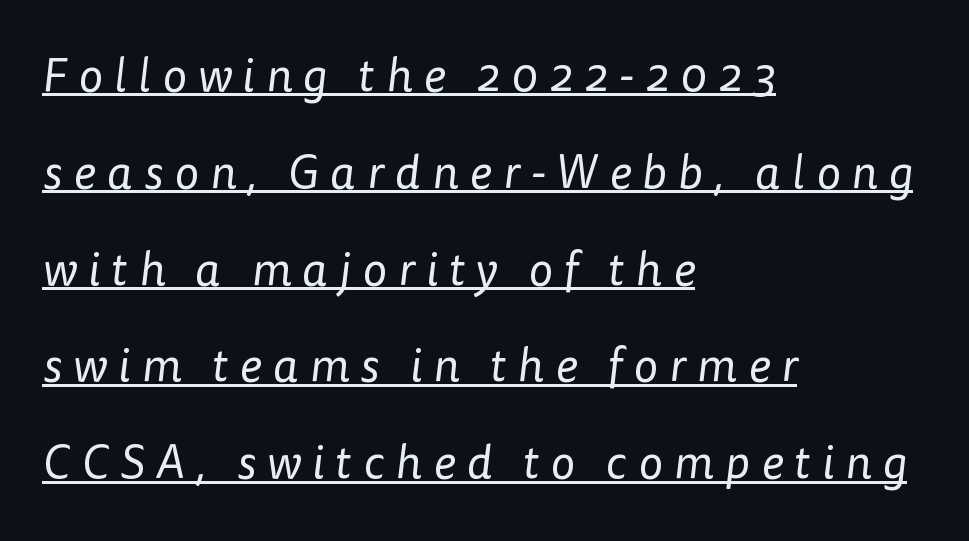
Layout note: lines flush left. This sample carries an underscore along the baseline area. These lines are composed in type without serifs. The tracking jumps out immediately: characters are airy and widely separated. This reads as an unemphasized weight, regular at the heaviest.
